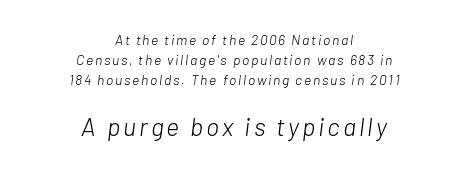
{"italic": "yes", "lean": "right", "slant_degrees": 7, "bold": "no", "underline": "no", "align": "center", "line_spacing": "normal", "line_spacing_ratio": 1.42, "larger_block": "second", "size_ratio": 1.79, "glyph_px": 25}
